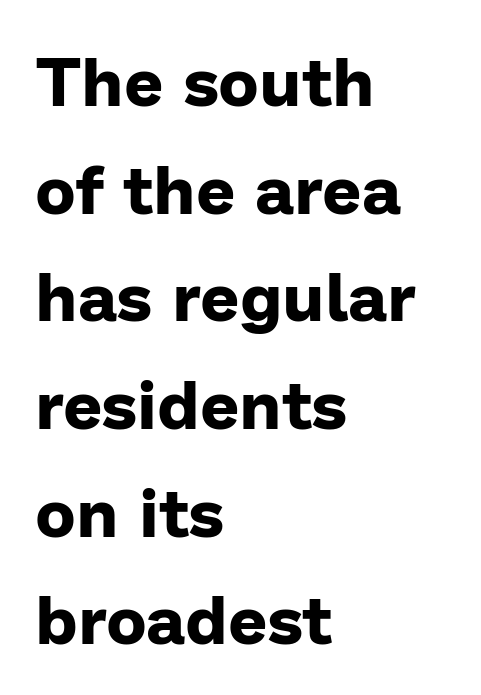
The image shows 69 px bold sans-serif type, upright; set left-aligned, normal line spacing (1.56x), normal letter spacing, not underlined; low stroke contrast and a medium x-height.
